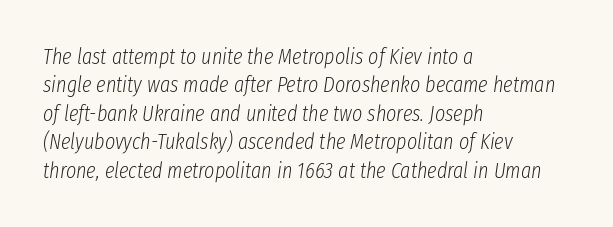
The paragraph has a hard left edge and a soft right edge. Beneath every word, the page is bare. The line texture is even and compact thanks to regular tracking. Interline gaps are of average width in this sample. Quick note: italic. Counters stay open thanks to moderate or lighter strokes.
